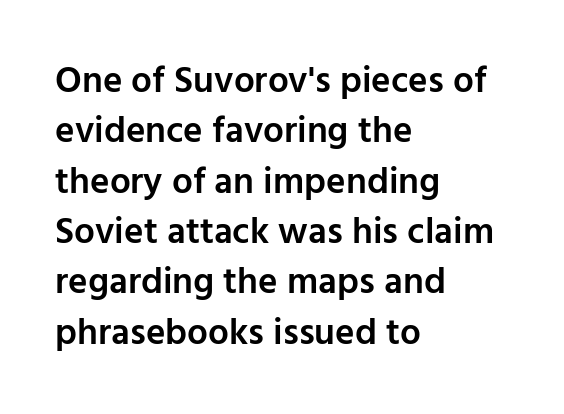
The image shows 37 px semibold sans-serif type, upright; set left-aligned, normal line spacing (1.36x), normal letter spacing, not underlined; low stroke contrast and a medium x-height.
